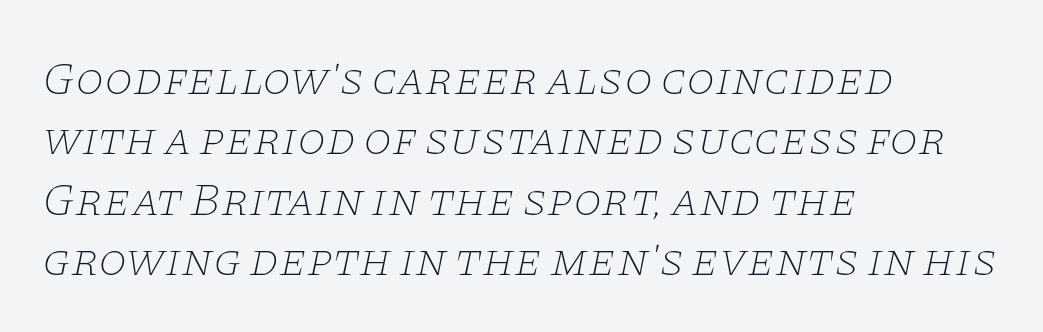
The specimen omits any rule beneath the text block's lines. Weight: in the light-to-regular range. Check where the strokes stop: tiny serifs finish them off. Short and long lines alike share a common starting point at left. Would a proofreader flag this as italicized? Yes.
